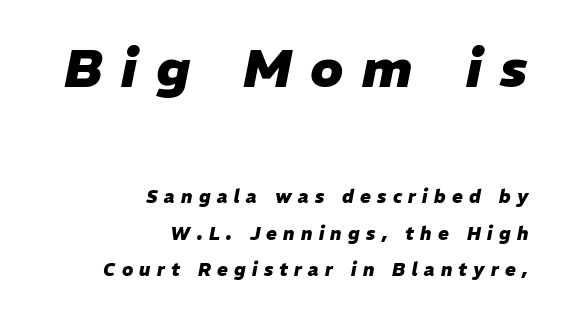
The passage shown is not underscored anywhere. The strokes are fattened all the way to bold. Compared with typical body copy, the letter spacing here is much looser. The first block has been scaled up relative to the second.
